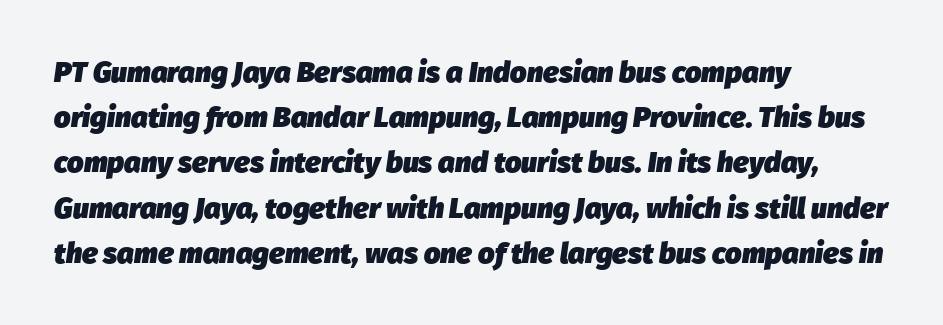
{"italic": "yes", "lean": "right", "slant_degrees": 8, "bold": "yes", "weight": "heavy", "width": "normal", "stroke_contrast": "low", "x_height": "medium", "monospaced": "no", "underline": "no", "align": "left", "line_spacing": "normal", "line_spacing_ratio": 1.56, "letter_spacing": "normal", "letter_spacing_em": 0.0, "glyph_px": 29}
